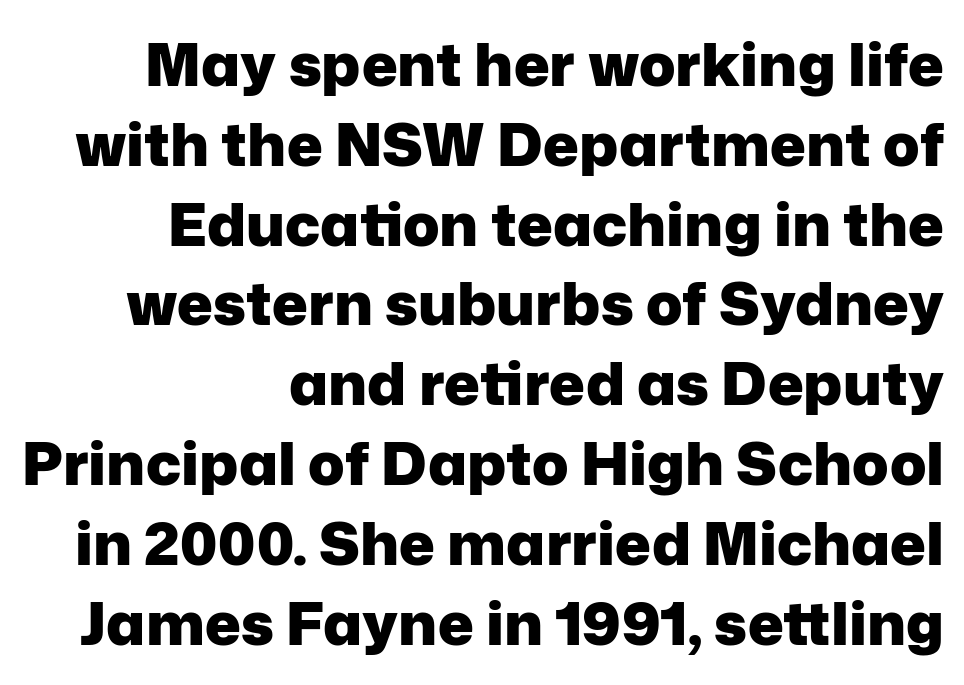
Q: Is the text bold? A: Yes.
Q: Is the text italic (slanted)? A: No, it is upright.
Q: Is the typeface a serif or a sans-serif typeface? A: Sans-serif.
Q: Is the text underlined? A: No.
Q: How is the paragraph aligned? A: Right-aligned.
Q: Is the spacing between letters normal or unusually wide? A: Normal.
Q: Is the spacing between lines tight, normal or loose? A: Normal.
Q: Width (condensed, normal, or wide)? A: Normal.
Q: Stroke contrast? A: Low.
Q: x-height? A: Medium.
Q: Monospaced? A: No.
